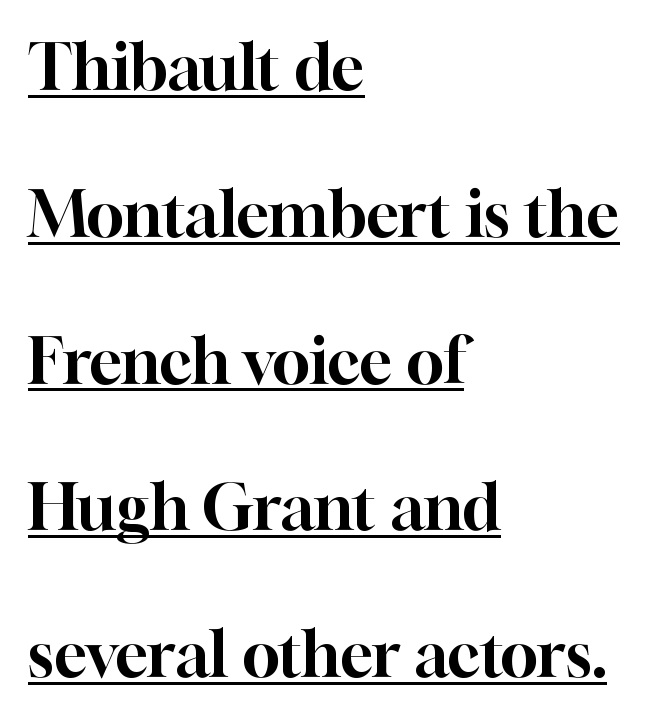
Letter spacing: default. A typesetter would call this proportional, since set widths differ per character. Horizontal alignment here is leftward, the default for most running prose. When letters stand straight like this, we call the style roman or upright. Does the leading feel generous? Absolutely, it's lavish. Does a line run under the words? Yes, clearly.
